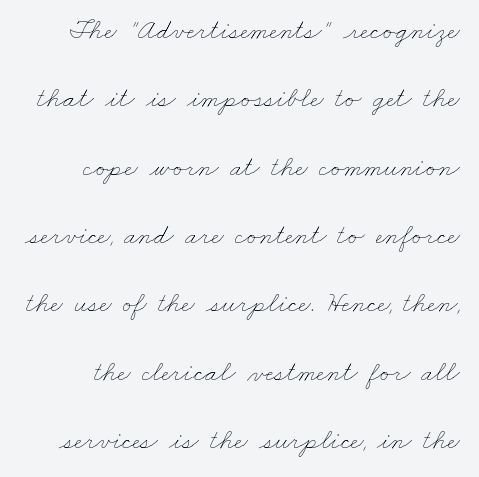
Think of a printed novel: that variable character pitch is what you see here. Weight: in the light-to-regular range. The block of text is sparse from top to bottom, with ample space between rows. The type is set solid horizontally, with unmodified tracking.
